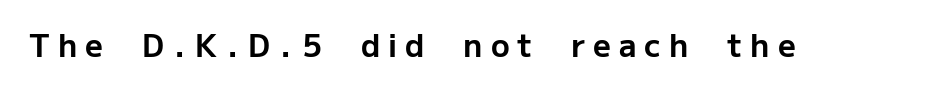
These lines carry a lot of weight — the face is fully bold. Does the type have serifs? No, each stem ends abruptly. Honestly, the letter spacing is so wide it's the main thing you notice. The zone under the glyphs is completely vacant. Do the characters align in a grid? No, the font is proportional. Unlike italic type, these characters show no tilt at all.
